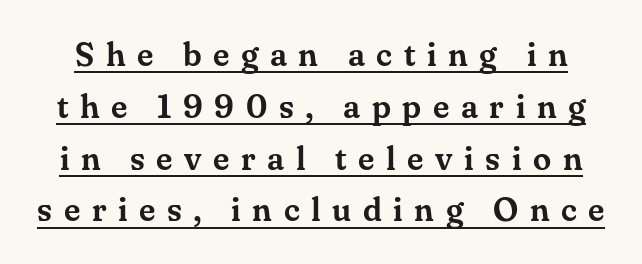
{"serif": "yes", "italic": "no", "width": "normal", "stroke_contrast": "medium", "x_height": "small", "monospaced": "no", "underline": "yes", "line_spacing": "normal", "line_spacing_ratio": 1.57, "letter_spacing": "wide", "letter_spacing_em": 0.35, "glyph_px": 33}
